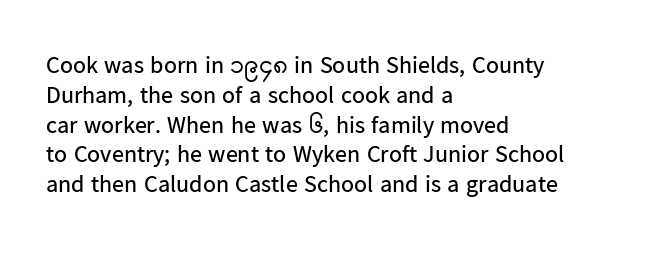
Q: Is the text bold? A: No.
Q: Is the text italic (slanted)? A: No, it is upright.
Q: Is the text underlined? A: No.
Q: How is the paragraph aligned? A: Left-aligned.
Q: Is the spacing between letters normal or unusually wide? A: Normal.
